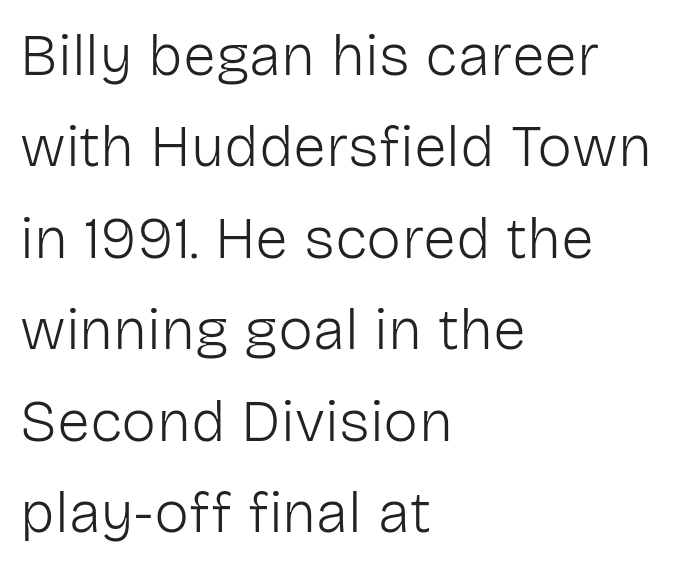
The image shows 59 px light sans-serif type, upright; set left-aligned, normal line spacing (1.55x), normal letter spacing, not underlined; low stroke contrast and a medium x-height.
